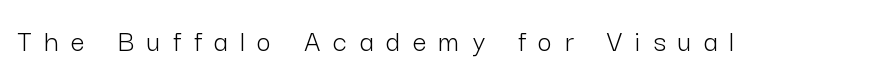
{"serif": "no", "italic": "no", "bold": "no", "weight": "light", "width": "normal", "stroke_contrast": "low", "x_height": "medium", "monospaced": "no", "underline": "no", "letter_spacing": "wide", "letter_spacing_em": 0.41, "glyph_px": 31}
